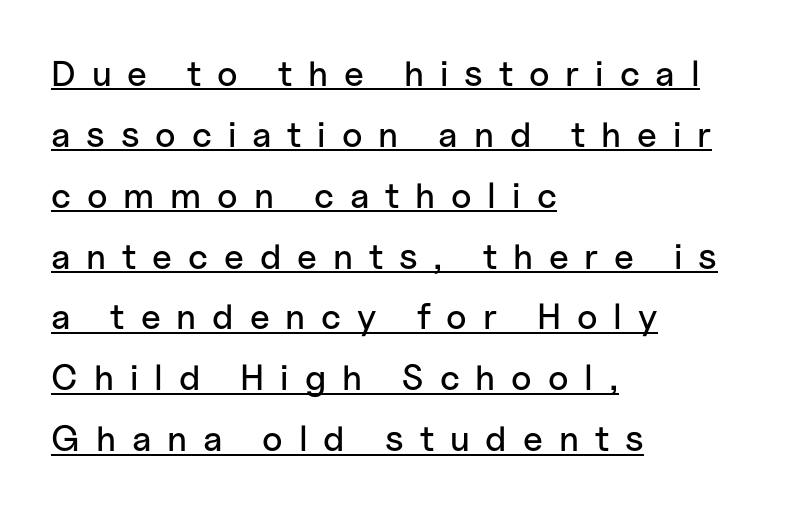
The image shows 36 px sans-serif type, upright; set left-aligned, normal line spacing (1.69x), unusually wide letter spacing (+0.44 em), underlined; low stroke contrast and a medium x-height.
